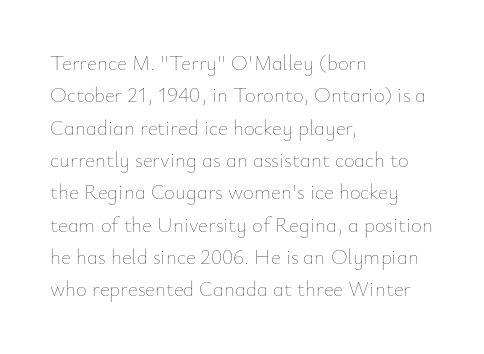
Q: Is the text bold? A: No.
Q: Is the text italic (slanted)? A: No, it is upright.
Q: Is the text underlined? A: No.
Q: How is the paragraph aligned? A: Left-aligned.
Q: Is the spacing between letters normal or unusually wide? A: Normal.
Q: Is the spacing between lines tight, normal or loose? A: Normal.
